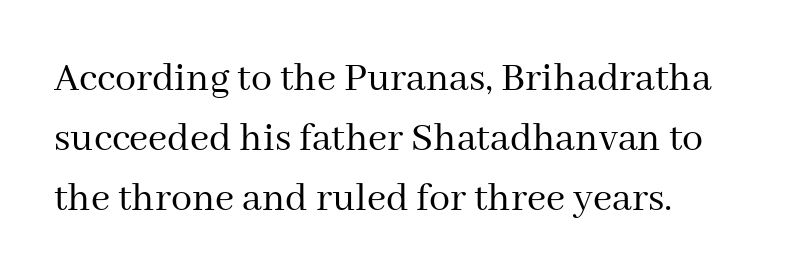
{"serif": "yes", "italic": "no", "bold": "no", "weight": "regular", "width": "normal", "stroke_contrast": "medium", "x_height": "medium", "monospaced": "no", "underline": "no", "align": "left", "line_spacing": "normal", "line_spacing_ratio": 1.43, "letter_spacing": "normal", "letter_spacing_em": 0.0, "glyph_px": 42}
